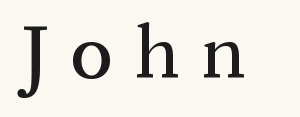
Q: Is the text italic (slanted)? A: No, it is upright.
Q: Is the typeface a serif or a sans-serif typeface? A: Serif.
Q: Is the text underlined? A: No.
Q: Is the spacing between letters normal or unusually wide? A: Unusually wide.
Q: Width (condensed, normal, or wide)? A: Normal.
Q: Stroke contrast? A: Medium.
Q: x-height? A: Medium.
Q: Monospaced? A: No.
